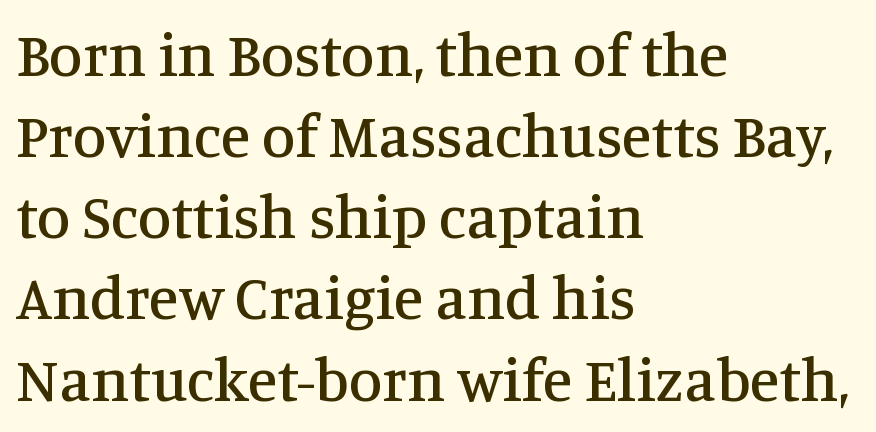
Italic: no, the glyphs are upright roman. The paragraph has a hard left edge and a soft right edge. The type family on display is of the serif kind. The leading is moderate, giving the passage an even texture.
